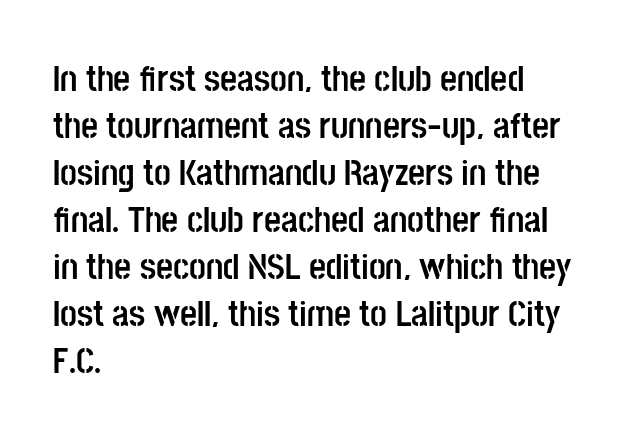
Varying glyph widths throughout — classic text-font behaviour. Notice how the passage keeps a crisp vertical edge on the left only. Italic: no, the glyphs are upright roman. To sum up the face: it is a sans, with no serifs. The rendering uses a bold face; every stroke is thick and dark.
